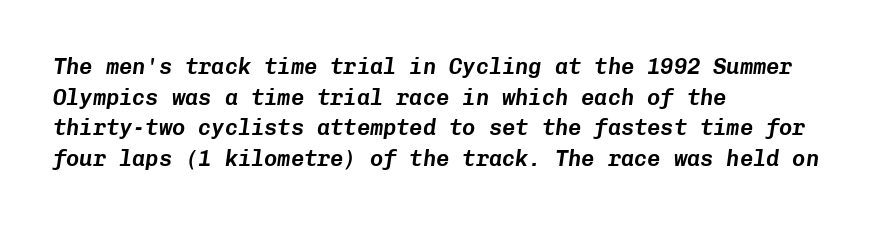
Q: Is the text italic (slanted)? A: Yes, it leans right by about 8 degrees.
Q: Is the text underlined? A: No.
Q: How is the paragraph aligned? A: Left-aligned.
Q: Is the spacing between letters normal or unusually wide? A: Normal.
Q: Is the spacing between lines tight, normal or loose? A: Normal.
